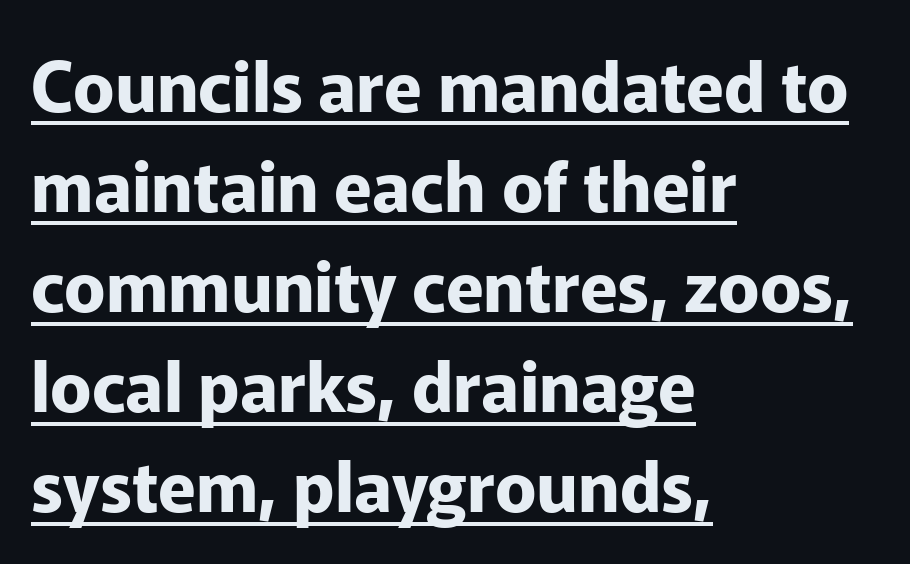
I'd describe the lettering as bold — thick and assertive. Nothing sits at the stroke ends, so this counts as sans-serif. The paragraph has a hard left edge and a soft right edge. This rendering features underlined lettering.
